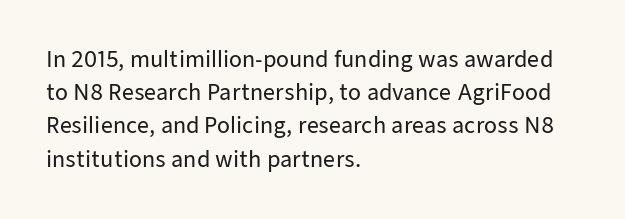
The tracking reads as untouched default to a designer's eye. Anything drawn beneath the words? Only blank space. Leading: standard. The lettering holds an erect, upright posture throughout.
